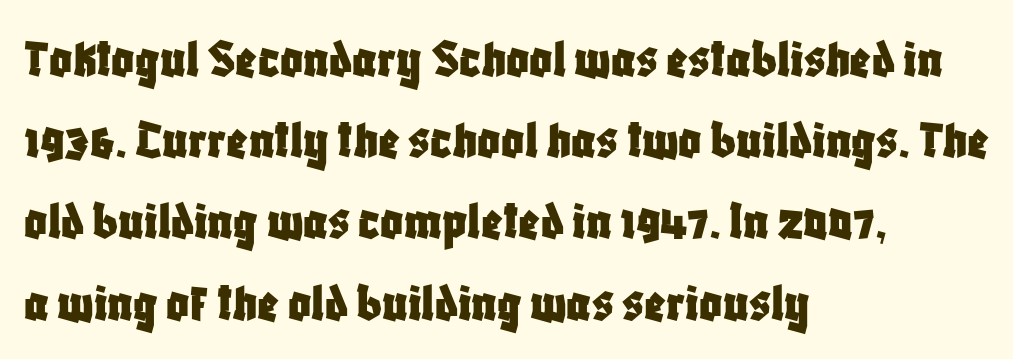
Q: Is the text italic (slanted)? A: No, it is upright.
Q: Is the typeface a serif or a sans-serif typeface? A: Sans-serif.
Q: Is the text underlined? A: No.
Q: How is the paragraph aligned? A: Left-aligned.
Q: Is the spacing between letters normal or unusually wide? A: Normal.
Q: Is the spacing between lines tight, normal or loose? A: Normal.
Q: Width (condensed, normal, or wide)? A: Condensed.
Q: Stroke contrast? A: Low.
Q: x-height? A: Large.
Q: Monospaced? A: No.
